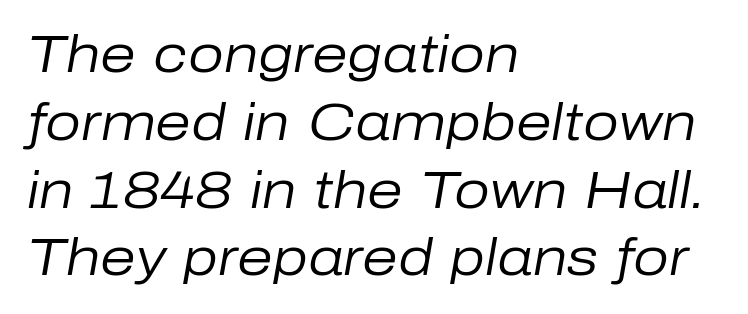
It's the slanting kind of type. The vertical gap from one line to the next is medium. Clear beneath every line of the passage. No heavy texture on the line: the type isn't bold. This sample uses plain, unmodified letter spacing.
